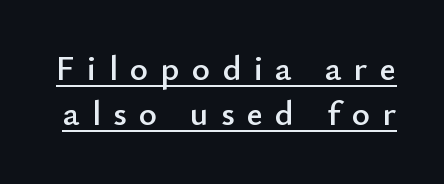
Q: Is the text italic (slanted)? A: No, it is upright.
Q: Is the typeface a serif or a sans-serif typeface? A: Sans-serif.
Q: Is the text underlined? A: Yes.
Q: Is the spacing between letters normal or unusually wide? A: Unusually wide.
Q: Is the spacing between lines tight, normal or loose? A: Normal.
Q: Width (condensed, normal, or wide)? A: Normal.
Q: Stroke contrast? A: Low.
Q: x-height? A: Small.
Q: Monospaced? A: No.
